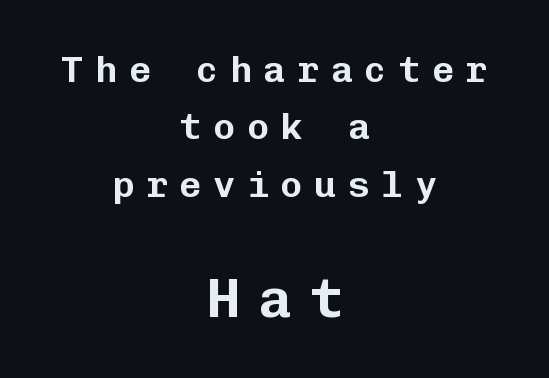
The image shows 56 px sans-serif type, upright, monospaced; set centered, normal line spacing (1.55x), unusually wide letter spacing (+0.31 em), not underlined; the second (bottom) block is 1.51x larger; low stroke contrast and a medium x-height.
